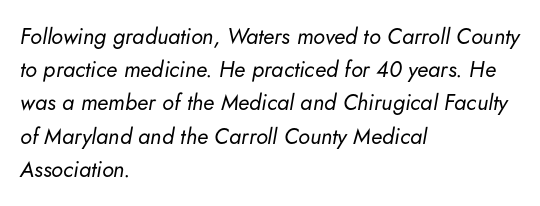
The letters sit at their default tracking, neither squeezed nor spread. The rendering anchors every line to the left-hand side. Honestly, there is no underline to notice here at all. Every character sits at an angle, as italics do. If you measured baseline to baseline, you'd find a middling distance.
